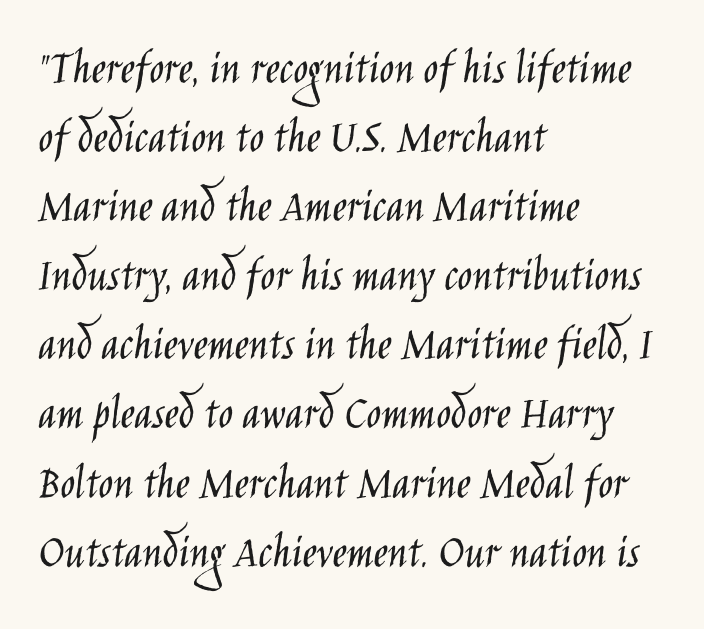
The image shows 49 px light, condensed sans-serif type; set left-aligned, normal line spacing (1.41x), normal letter spacing, not underlined; low stroke contrast and a large x-height.
